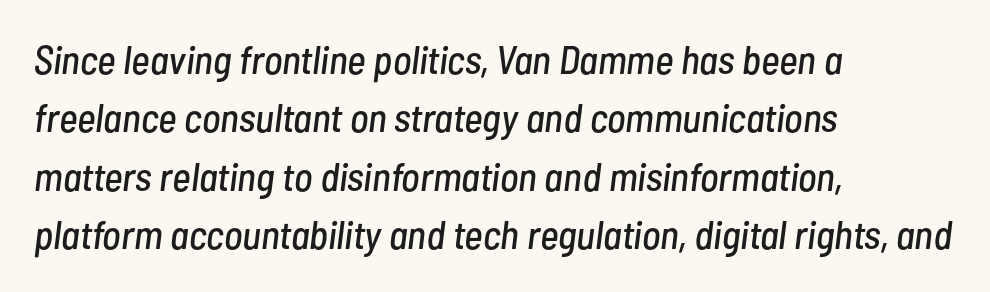
Q: Is the text italic (slanted)? A: Yes, it leans right by about 7 degrees.
Q: Is the text underlined? A: No.
Q: How is the paragraph aligned? A: Left-aligned.
Q: Is the spacing between letters normal or unusually wide? A: Normal.
Q: Is the spacing between lines tight, normal or loose? A: Normal.
Q: Width (condensed, normal, or wide)? A: Condensed.
Q: Stroke contrast? A: Low.
Q: x-height? A: Medium.
Q: Monospaced? A: No.
